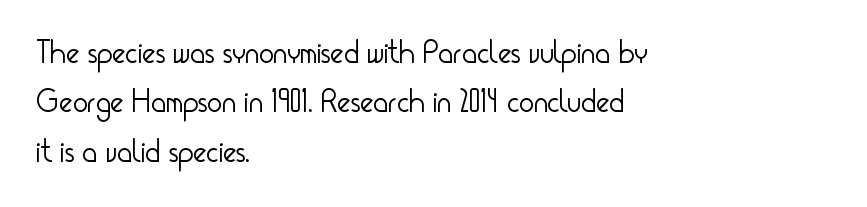
Unmarked baselines from the first word to the last. This reads as an unemphasized weight, regular at the heaviest. You can tell from the bare stems that sans-serif type was used. Posture: upright roman.
